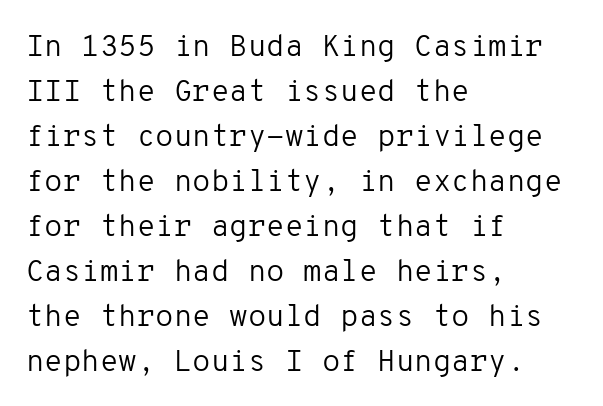
{"serif": "no", "italic": "no", "bold": "no", "weight": "regular", "width": "normal", "stroke_contrast": "low", "x_height": "medium", "monospaced": "yes", "underline": "no", "align": "left", "line_spacing": "normal", "line_spacing_ratio": 1.5, "letter_spacing": "normal", "letter_spacing_em": 0.0, "glyph_px": 30}
